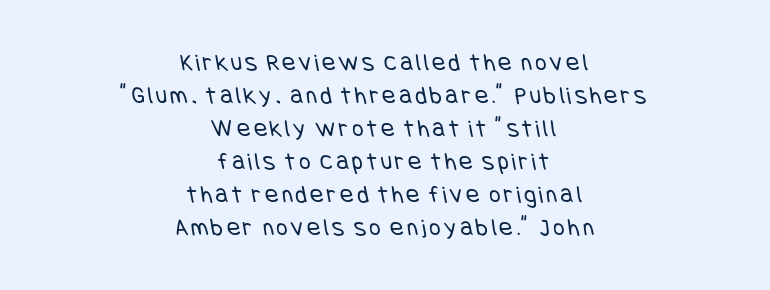
The image shows 25 px text type; set centered, normal line spacing (1.32x), not underlined.
